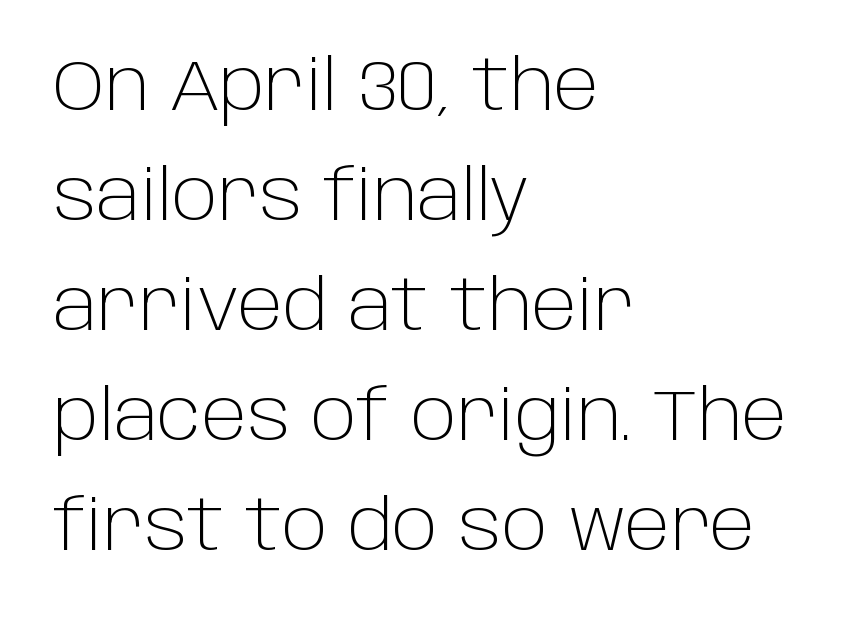
Q: Is the text bold? A: No.
Q: Is the text italic (slanted)? A: No, it is upright.
Q: Is the typeface a serif or a sans-serif typeface? A: Sans-serif.
Q: Is the text underlined? A: No.
Q: How is the paragraph aligned? A: Left-aligned.
Q: Is the spacing between letters normal or unusually wide? A: Normal.
Q: Is the spacing between lines tight, normal or loose? A: Normal.
Q: Width (condensed, normal, or wide)? A: Normal.
Q: Stroke contrast? A: Low.
Q: x-height? A: Large.
Q: Monospaced? A: No.
